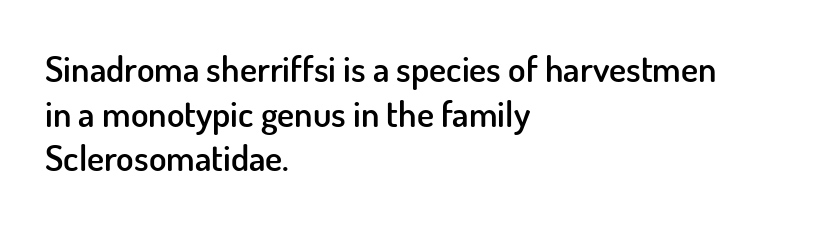
Q: Is the text bold? A: Semi-bold.
Q: Is the text italic (slanted)? A: No, it is upright.
Q: Is the typeface a serif or a sans-serif typeface? A: Sans-serif.
Q: Is the text underlined? A: No.
Q: How is the paragraph aligned? A: Left-aligned.
Q: Is the spacing between letters normal or unusually wide? A: Normal.
Q: Width (condensed, normal, or wide)? A: Normal.
Q: Stroke contrast? A: Low.
Q: x-height? A: Small.
Q: Monospaced? A: No.
